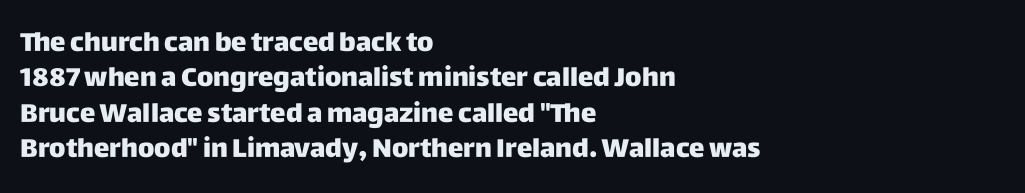
Q: Is the text bold? A: Yes.
Q: Is the text italic (slanted)? A: No, it is upright.
Q: Is the text underlined? A: No.
Q: How is the paragraph aligned? A: Left-aligned.
Q: Is the spacing between letters normal or unusually wide? A: Normal.
Q: Is the spacing between lines tight, normal or loose? A: Normal.
